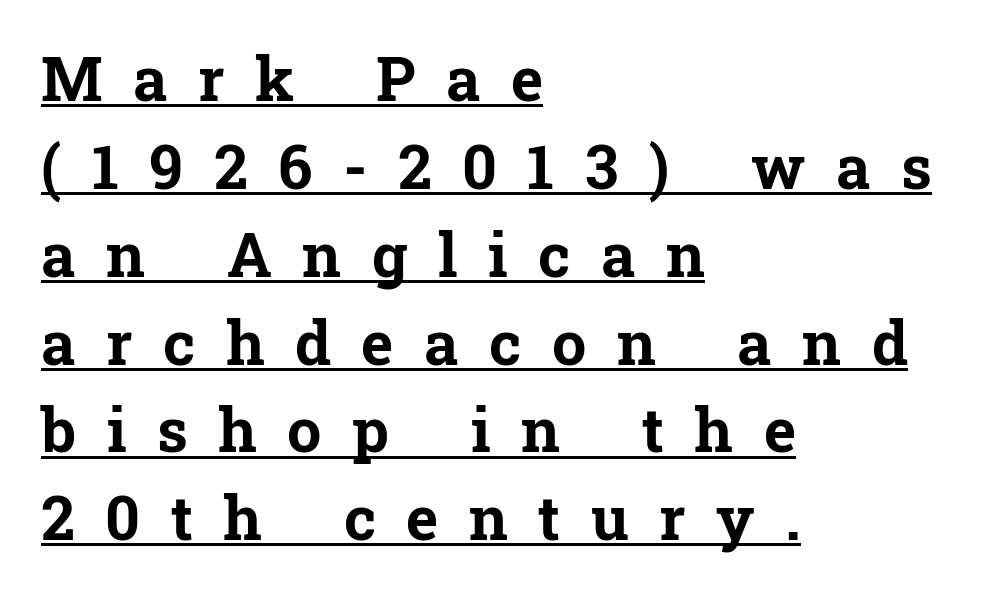
The image shows 61 px bold serif type, upright; set left-aligned, normal line spacing (1.44x), unusually wide letter spacing (+0.5 em), underlined; low stroke contrast and a medium x-height.
